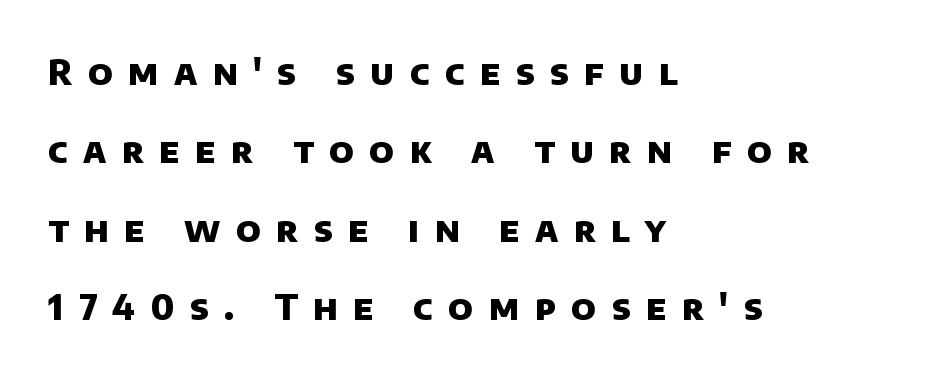
Think of a printed novel: that variable character pitch is what you see here. The font is running at its bold setting. The ragged edge is on the right, which tells us the setting is flush left. Rule under the text: the space is simply empty. Each new line begins a long way beneath the previous one.
